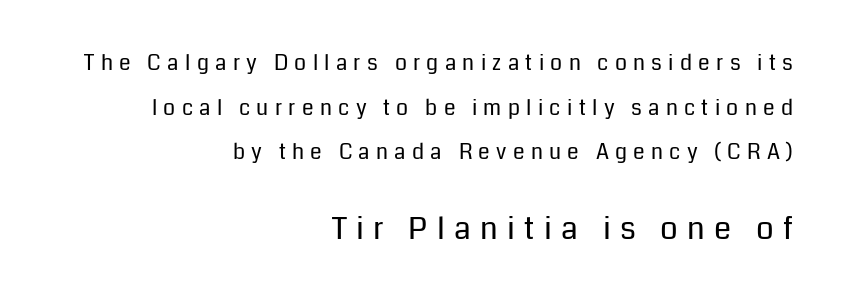
The image shows 31 px regular-weight sans-serif type, upright; set right-aligned, loose line spacing (2.12x), unusually wide letter spacing (+0.3 em), not underlined; the second (bottom) block is 1.48x larger; low stroke contrast and a medium x-height.
